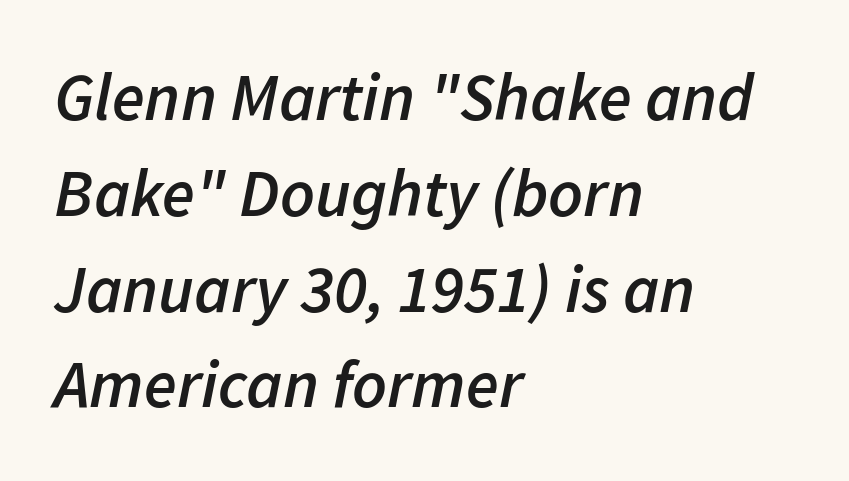
Q: Is the text bold? A: Semi-bold.
Q: Is the text italic (slanted)? A: Yes, it leans right by about 11 degrees.
Q: Is the text underlined? A: No.
Q: How is the paragraph aligned? A: Left-aligned.
Q: Is the spacing between letters normal or unusually wide? A: Normal.
Q: Is the spacing between lines tight, normal or loose? A: Normal.
Q: Width (condensed, normal, or wide)? A: Normal.
Q: Stroke contrast? A: Low.
Q: x-height? A: Medium.
Q: Monospaced? A: No.
